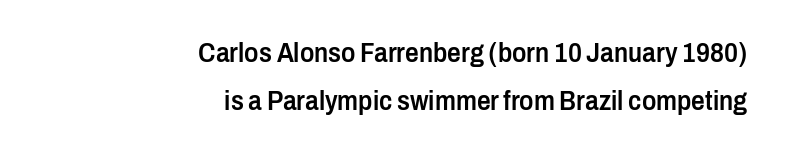
Q: Is the text bold? A: Semi-bold.
Q: Is the text italic (slanted)? A: No, it is upright.
Q: Is the text underlined? A: No.
Q: How is the paragraph aligned? A: Right-aligned.
Q: Is the spacing between letters normal or unusually wide? A: Normal.
